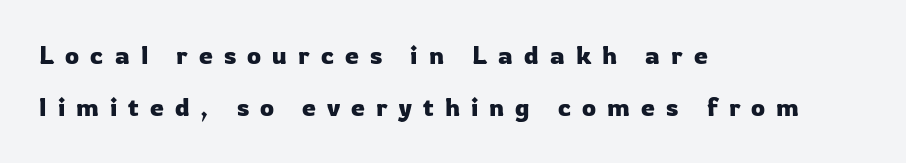
{"italic": "no", "underline": "no", "align": "left", "line_spacing": "loose", "line_spacing_ratio": 2.09, "letter_spacing": "wide", "letter_spacing_em": 0.44, "glyph_px": 25}
